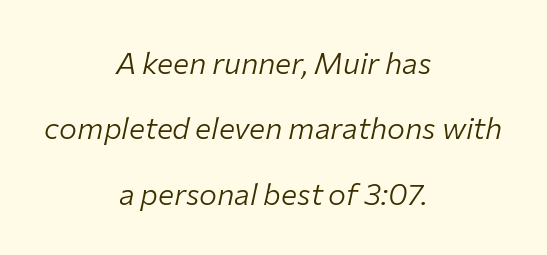
The image shows 30 px light type, italic (leaning right); set centered, loose line spacing (2.18x), normal letter spacing, not underlined; low stroke contrast and a medium x-height.
